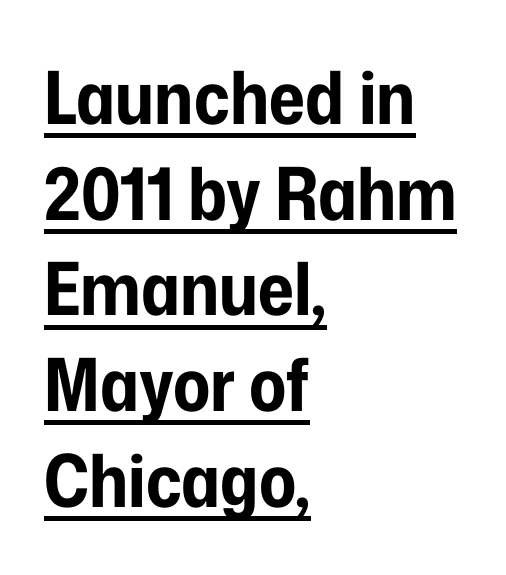
Q: Is the text bold? A: Yes.
Q: Is the text italic (slanted)? A: No, it is upright.
Q: Is the typeface a serif or a sans-serif typeface? A: Sans-serif.
Q: Is the text underlined? A: Yes.
Q: How is the paragraph aligned? A: Left-aligned.
Q: Is the spacing between letters normal or unusually wide? A: Normal.
Q: Is the spacing between lines tight, normal or loose? A: Normal.
Q: Width (condensed, normal, or wide)? A: Condensed.
Q: Stroke contrast? A: Low.
Q: x-height? A: Medium.
Q: Monospaced? A: No.
